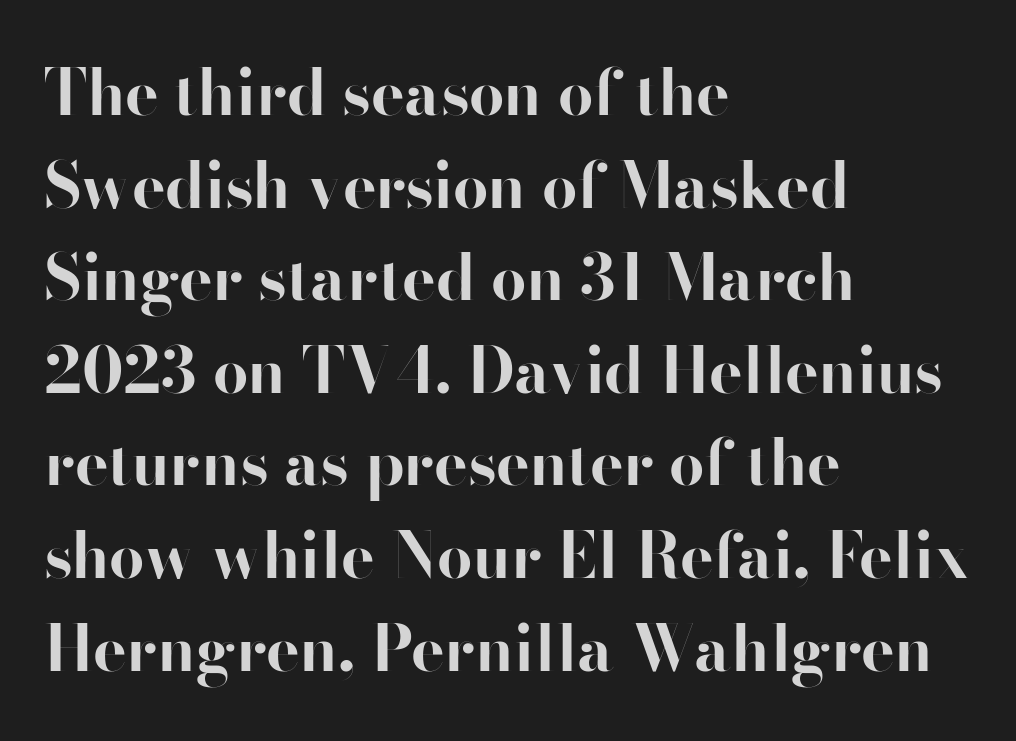
The image shows 63 px bold sans-serif type, upright; set left-aligned, normal line spacing (1.47x), normal letter spacing, not underlined; high stroke contrast and a small x-height.
